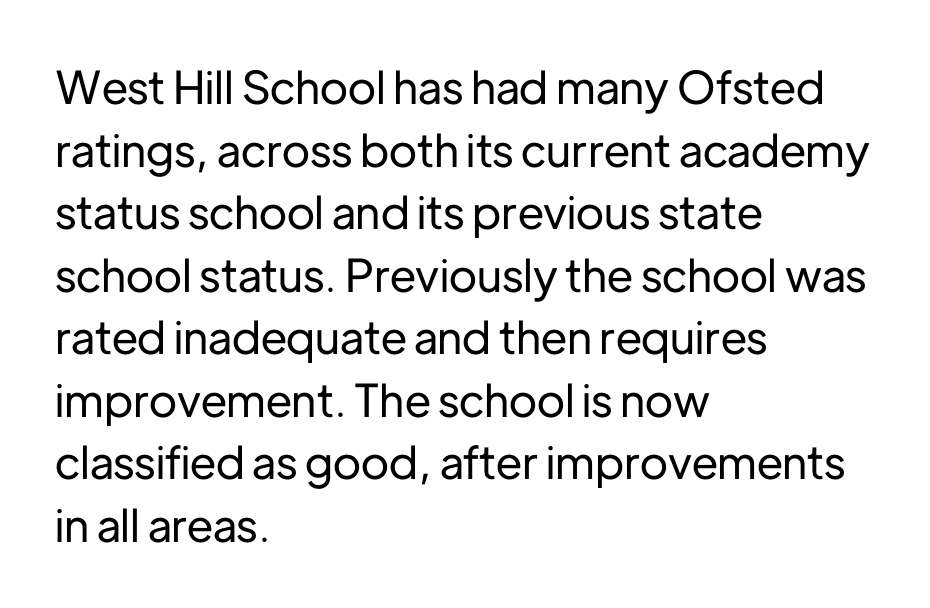
The image shows 45 px sans-serif type, upright; set left-aligned, normal line spacing (1.39x), normal letter spacing, not underlined; low stroke contrast and a medium x-height.
